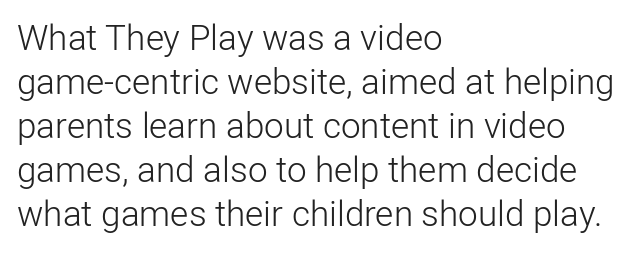
Q: Is the text bold? A: No.
Q: Is the text italic (slanted)? A: No, it is upright.
Q: Is the typeface a serif or a sans-serif typeface? A: Sans-serif.
Q: Is the text underlined? A: No.
Q: How is the paragraph aligned? A: Left-aligned.
Q: Is the spacing between letters normal or unusually wide? A: Normal.
Q: Is the spacing between lines tight, normal or loose? A: Normal.
Q: Width (condensed, normal, or wide)? A: Normal.
Q: Stroke contrast? A: Low.
Q: x-height? A: Medium.
Q: Monospaced? A: No.
